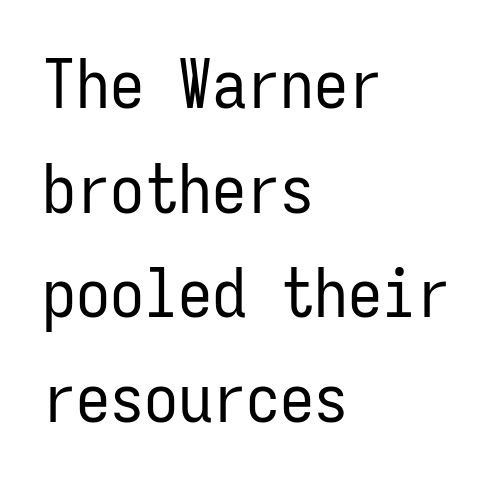
{"serif": "no", "italic": "no", "bold": "no", "weight": "regular", "width": "condensed", "stroke_contrast": "low", "x_height": "medium", "monospaced": "yes", "underline": "no", "align": "left", "line_spacing": "normal", "line_spacing_ratio": 1.54, "letter_spacing": "normal", "letter_spacing_em": 0.0, "glyph_px": 68}
